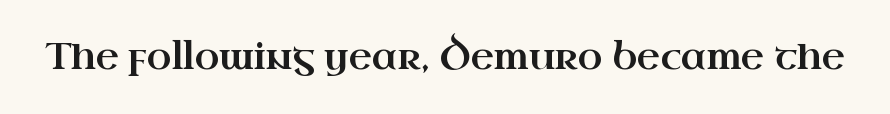
{"serif": "yes", "italic": "no", "width": "wide", "stroke_contrast": "high", "x_height": "small", "monospaced": "no", "underline": "no", "letter_spacing": "normal", "letter_spacing_em": 0.0, "glyph_px": 36}
